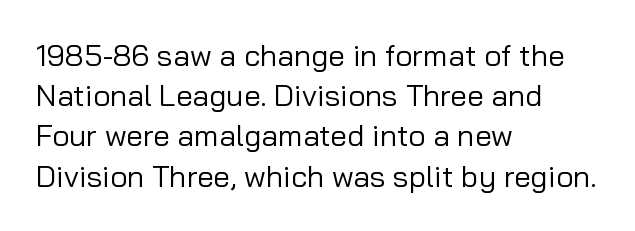
Q: Is the text bold? A: No.
Q: Is the text italic (slanted)? A: No, it is upright.
Q: Is the typeface a serif or a sans-serif typeface? A: Sans-serif.
Q: Is the text underlined? A: No.
Q: How is the paragraph aligned? A: Left-aligned.
Q: Is the spacing between letters normal or unusually wide? A: Normal.
Q: Is the spacing between lines tight, normal or loose? A: Normal.
Q: Width (condensed, normal, or wide)? A: Normal.
Q: Stroke contrast? A: Low.
Q: x-height? A: Medium.
Q: Monospaced? A: No.
